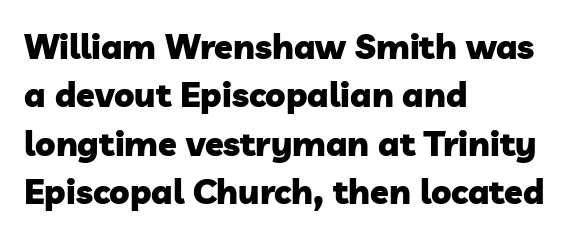
The image shows 34 px heavy sans-serif type; set left-aligned, normal line spacing (1.42x), normal letter spacing, not underlined; low stroke contrast and a medium x-height.
